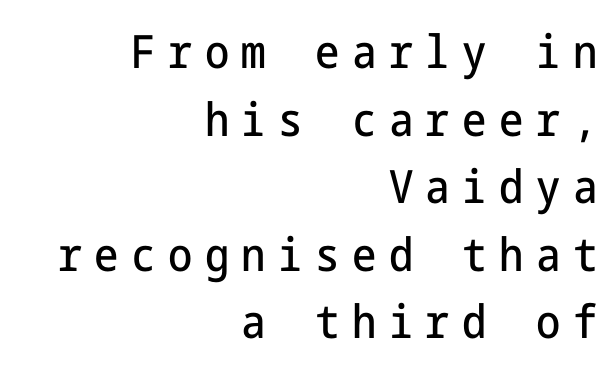
Q: Is the text italic (slanted)? A: No, it is upright.
Q: Is the typeface a serif or a sans-serif typeface? A: Sans-serif.
Q: Is the text underlined? A: No.
Q: How is the paragraph aligned? A: Right-aligned.
Q: Is the spacing between letters normal or unusually wide? A: Unusually wide.
Q: Is the spacing between lines tight, normal or loose? A: Normal.
Q: Width (condensed, normal, or wide)? A: Condensed.
Q: Stroke contrast? A: Low.
Q: x-height? A: Medium.
